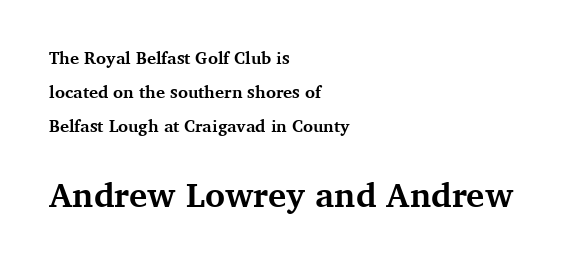
Q: Is the text bold? A: Yes.
Q: Is the text italic (slanted)? A: No, it is upright.
Q: Is the typeface a serif or a sans-serif typeface? A: Serif.
Q: Is the text underlined? A: No.
Q: How is the paragraph aligned? A: Left-aligned.
Q: Is the spacing between letters normal or unusually wide? A: Normal.
Q: Is the spacing between lines tight, normal or loose? A: Loose.
Q: Which block of text is set in a larger size, the first (top) or the second (bottom)? A: The second (bottom) one.
Q: Width (condensed, normal, or wide)? A: Normal.
Q: Stroke contrast? A: Medium.
Q: x-height? A: Medium.
Q: Monospaced? A: No.
